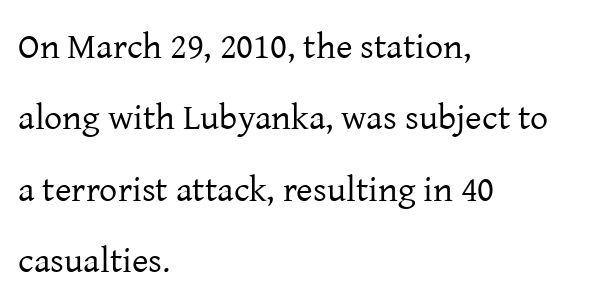
{"serif": "yes", "italic": "no", "bold": "no", "weight": "regular", "width": "normal", "stroke_contrast": "low", "x_height": "medium", "monospaced": "no", "underline": "no", "align": "left", "line_spacing": "loose", "line_spacing_ratio": 1.98, "letter_spacing": "normal", "letter_spacing_em": 0.0, "glyph_px": 36}
